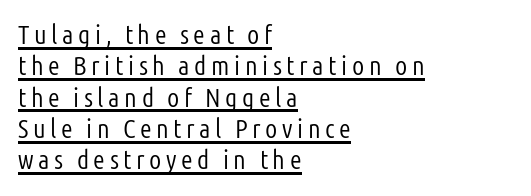
The image shows 27 px text type, upright; set left-aligned, line spacing 1.16x, underlined.
